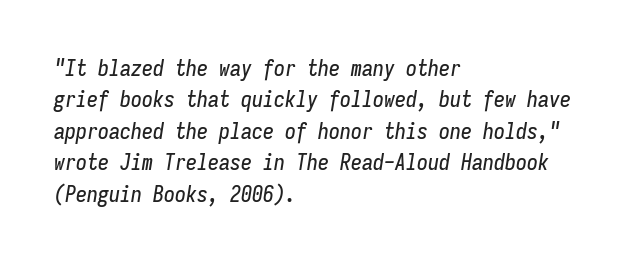
Successive baselines arrive at the customary interval. Tracking here is standard; glyphs follow each other at the usual distance. The rendering applies a slant to the glyphs. A bare baseline throughout the passage.
